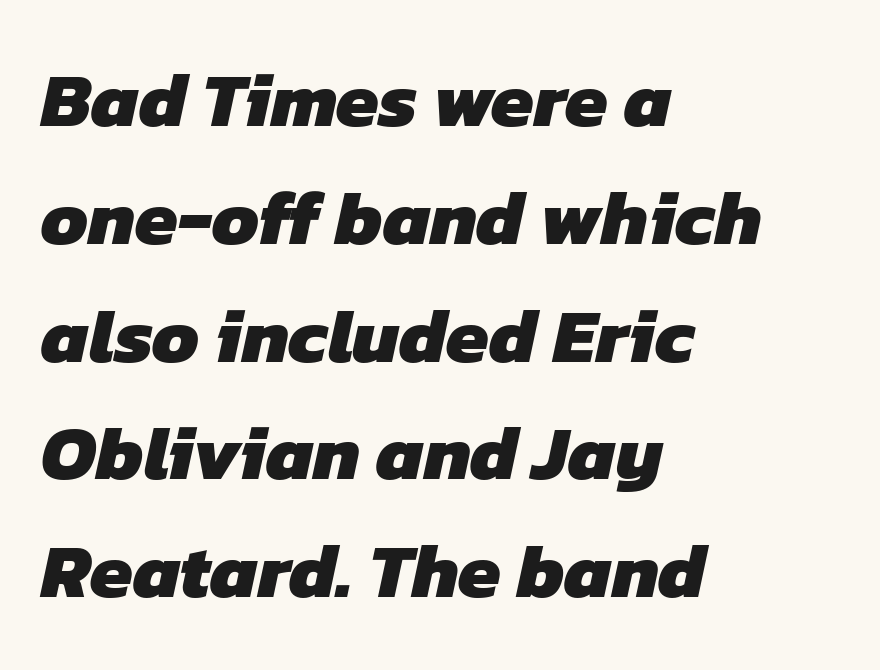
The image shows 77 px heavy sans-serif type; set left-aligned, normal line spacing (1.53x), normal letter spacing, not underlined; low stroke contrast and a medium x-height.
